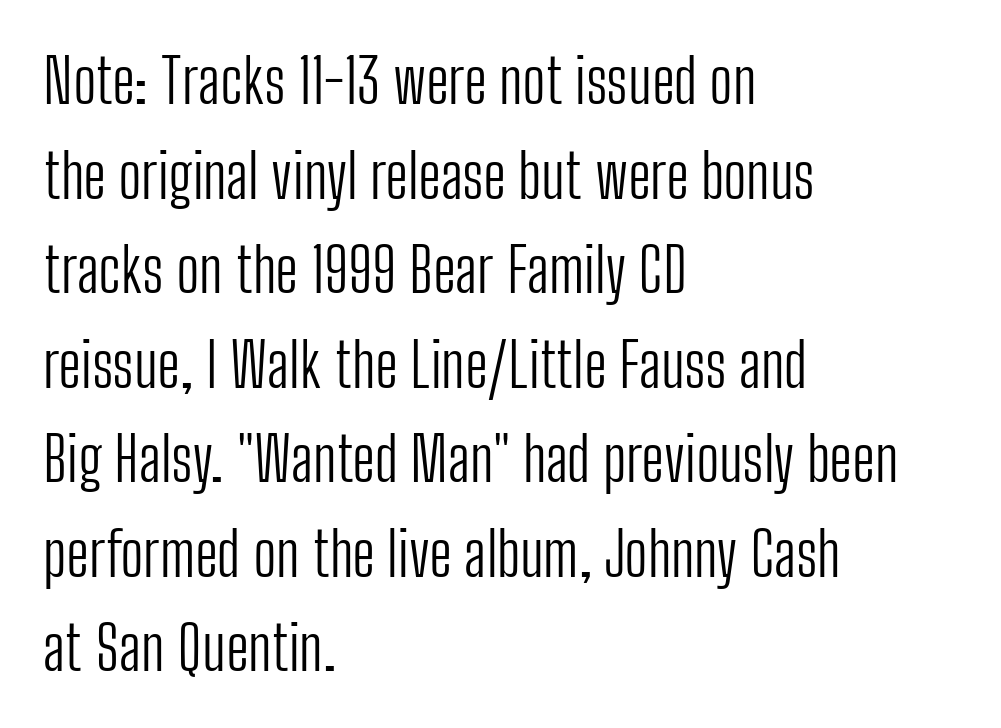
Horizontal bands of white between lines are of average thickness. The letters stand straight up with perfectly vertical stems. Proportional: the letters do not fall into vertical columns. The cut favours lightness, reaching ordinary text weight at its darkest. Words float on clear page, feet unadorned.
